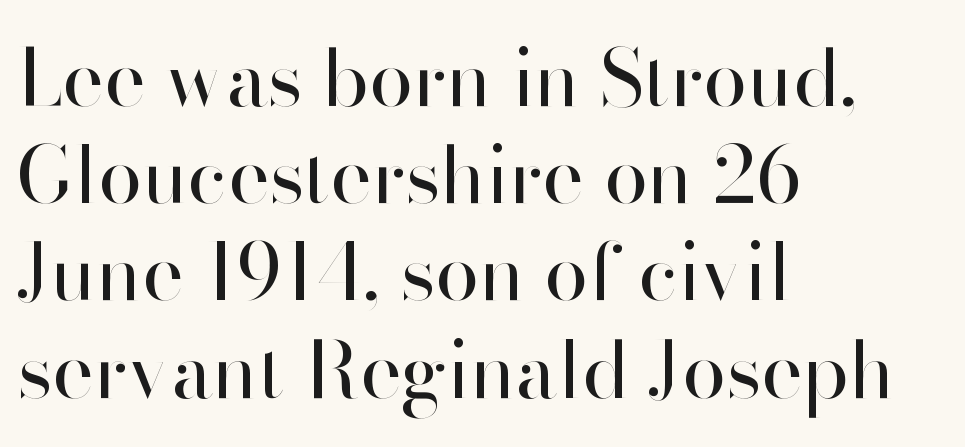
The image shows 79 px regular-weight sans-serif type, upright; set left-aligned, line spacing 1.23x, normal letter spacing, not underlined; high stroke contrast and a small x-height.
